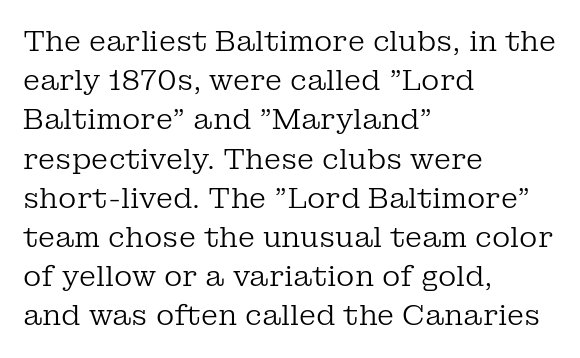
{"serif": "yes", "italic": "no", "bold": "no", "weight": "regular", "width": "normal", "stroke_contrast": "low", "x_height": "medium", "monospaced": "no", "underline": "no", "align": "left", "line_spacing": "normal", "line_spacing_ratio": 1.4, "letter_spacing": "normal", "letter_spacing_em": 0.0, "glyph_px": 28}
